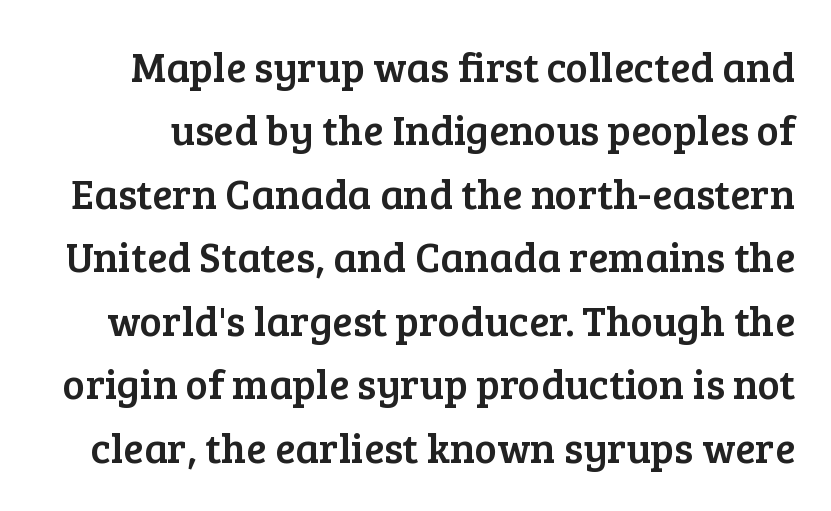
Q: Is the text italic (slanted)? A: No, it is upright.
Q: Is the typeface a serif or a sans-serif typeface? A: Serif.
Q: Is the text underlined? A: No.
Q: Is the spacing between letters normal or unusually wide? A: Normal.
Q: Is the spacing between lines tight, normal or loose? A: Normal.
Q: Width (condensed, normal, or wide)? A: Normal.
Q: Stroke contrast? A: Low.
Q: x-height? A: Medium.
Q: Monospaced? A: No.
